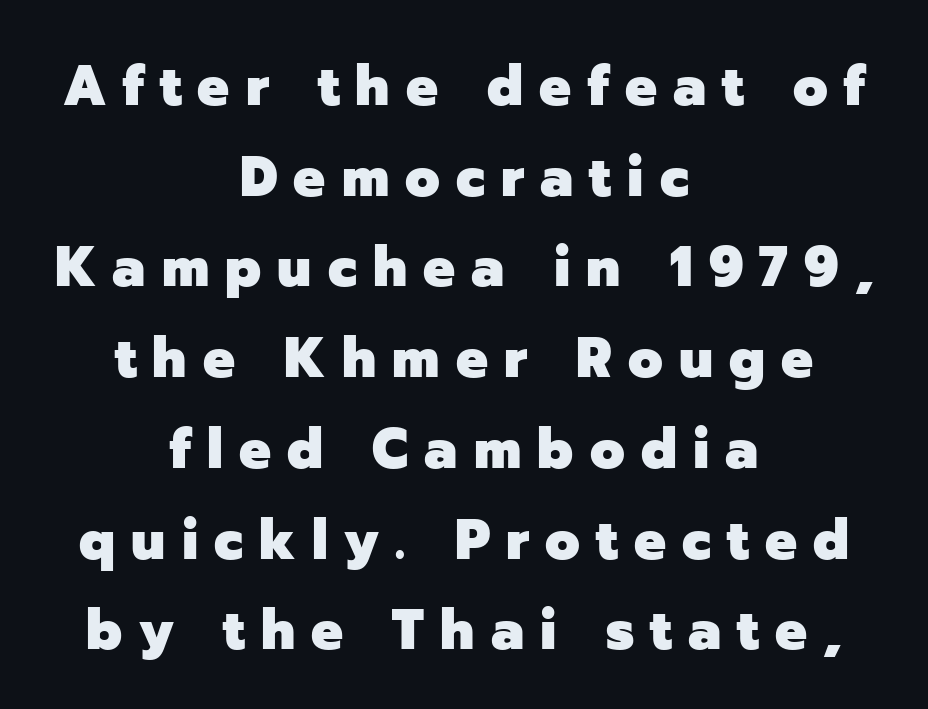
Q: Is the text bold? A: Yes.
Q: Is the text italic (slanted)? A: No, it is upright.
Q: Is the typeface a serif or a sans-serif typeface? A: Sans-serif.
Q: Is the text underlined? A: No.
Q: How is the paragraph aligned? A: Centered.
Q: Is the spacing between letters normal or unusually wide? A: Unusually wide.
Q: Is the spacing between lines tight, normal or loose? A: Normal.
Q: Width (condensed, normal, or wide)? A: Normal.
Q: Stroke contrast? A: Low.
Q: x-height? A: Medium.
Q: Monospaced? A: No.
